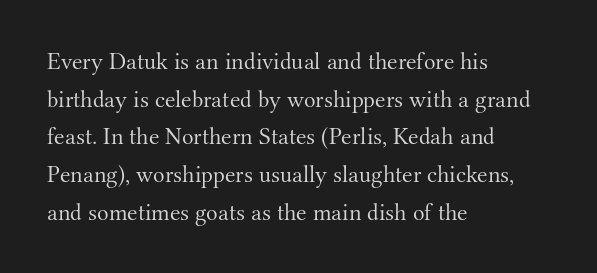
{"italic": "no", "bold": "no", "underline": "no", "align": "left", "line_spacing": "normal", "line_spacing_ratio": 1.57, "letter_spacing": "normal", "letter_spacing_em": 0.0, "glyph_px": 24}
